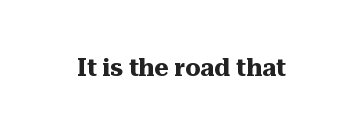
The image shows 24 px bold type, upright; set normal letter spacing, not underlined.
